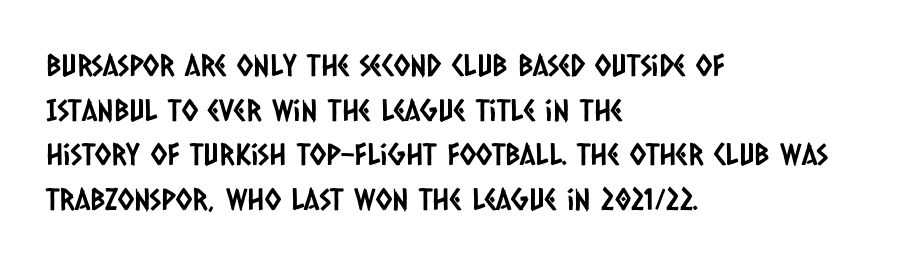
{"serif": "no", "width": "condensed", "stroke_contrast": "low", "x_height": "large", "monospaced": "no", "underline": "no", "align": "left", "line_spacing": "normal", "line_spacing_ratio": 1.49, "letter_spacing": "normal", "letter_spacing_em": 0.0, "glyph_px": 30}
